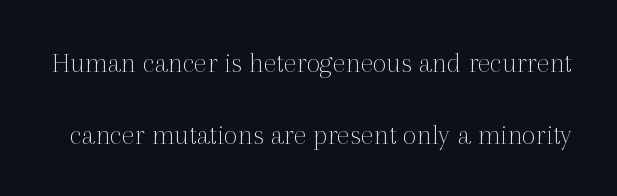
Weight: not bold — regular or lighter. Check under the words: just untouched page. Designer's note — italics off, roman on. Between one letter and the next there's only the usual sliver of space.
